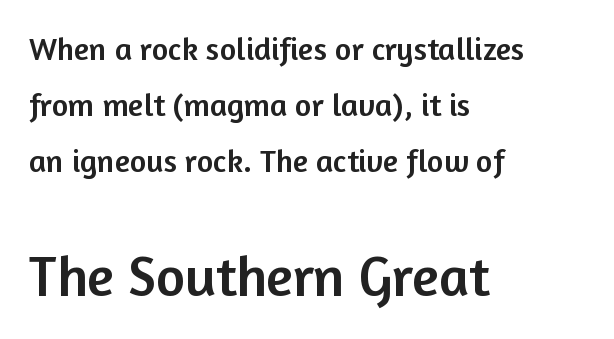
{"serif": "no", "italic": "no", "width": "normal", "stroke_contrast": "low", "x_height": "medium", "monospaced": "no", "underline": "no", "align": "left", "line_spacing_ratio": 1.75, "letter_spacing": "normal", "letter_spacing_em": 0.0, "larger_block": "second", "size_ratio": 1.75, "glyph_px": 56}
